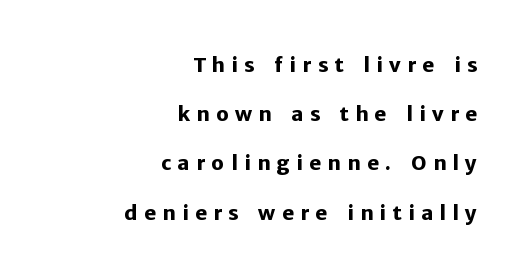
The zone under the glyphs is completely vacant. I'd describe the lettering as bold — thick and assertive. Words appear elongated and porous because spacing is wide. Ascenders rise straight up at ninety degrees. A typesetter would call this leading open, well beyond the default.
